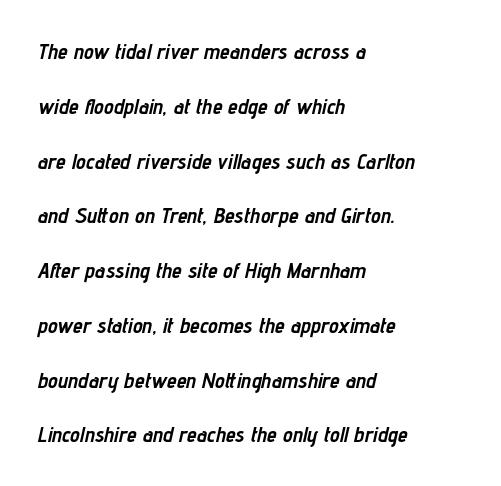
{"italic": "yes", "lean": "right", "slant_degrees": 12, "bold": "yes", "underline": "no", "align": "left", "line_spacing": "loose", "line_spacing_ratio": 2.49, "letter_spacing": "normal", "letter_spacing_em": 0.0, "glyph_px": 22}
